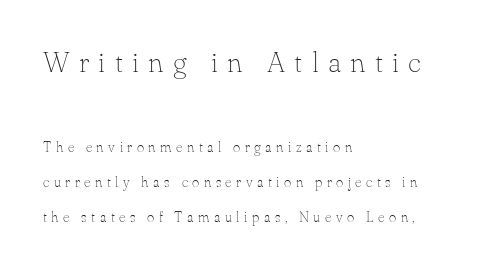
{"serif": "yes", "italic": "no", "bold": "no", "weight": "thin", "width": "normal", "stroke_contrast": "low", "x_height": "small", "monospaced": "no", "underline": "no", "align": "left", "line_spacing": "loose", "line_spacing_ratio": 2.49, "letter_spacing": "wide", "letter_spacing_em": 0.32, "larger_block": "first", "size_ratio": 2.07, "glyph_px": 29}
